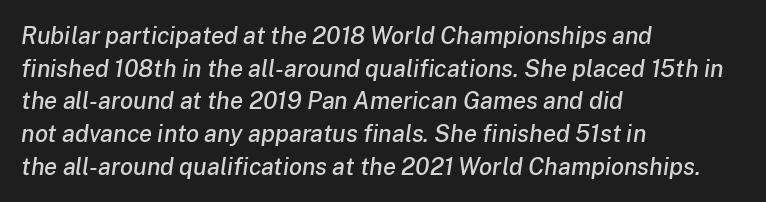
{"italic": "yes", "lean": "right", "slant_degrees": 8, "underline": "no", "align": "left", "line_spacing": "normal", "line_spacing_ratio": 1.36, "letter_spacing": "normal", "letter_spacing_em": 0.0, "glyph_px": 24}
